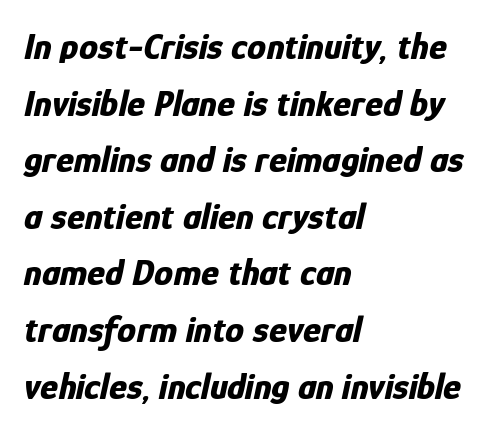
A full-strength bold gives these letters their thick strokes. The face used here is rendered with its standard letterfit. Do the characters align in a grid? No, the font is proportional. The baseline area is clear. Tall strokes in this sample are angled rather than plumb. Line spacing here is normal.
